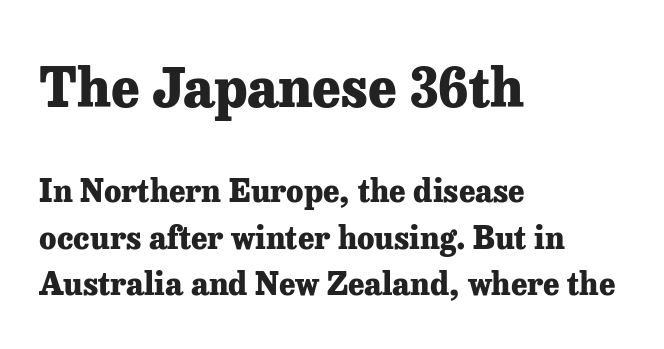
Q: Is the text bold? A: Yes.
Q: Is the text italic (slanted)? A: No, it is upright.
Q: Is the typeface a serif or a sans-serif typeface? A: Serif.
Q: Is the text underlined? A: No.
Q: How is the paragraph aligned? A: Left-aligned.
Q: Is the spacing between letters normal or unusually wide? A: Normal.
Q: Is the spacing between lines tight, normal or loose? A: Normal.
Q: Which block of text is set in a larger size, the first (top) or the second (bottom)? A: The first (top) one.
Q: Width (condensed, normal, or wide)? A: Normal.
Q: Stroke contrast? A: Low.
Q: x-height? A: Medium.
Q: Monospaced? A: No.
